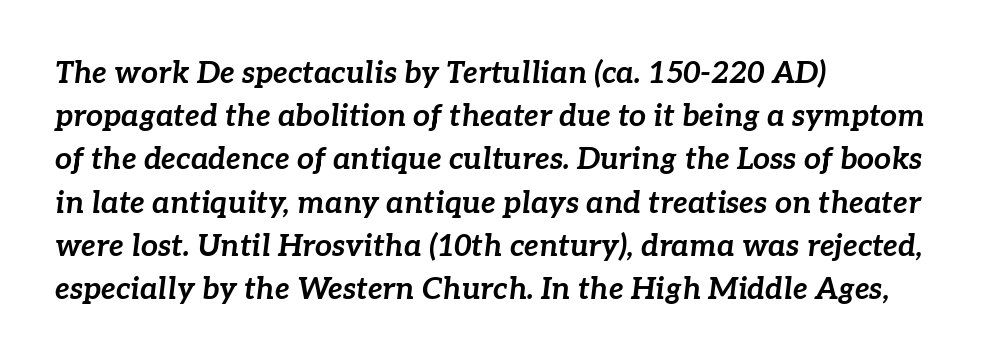
{"italic": "yes", "lean": "right", "slant_degrees": 7, "bold": "yes", "weight": "bold", "width": "normal", "stroke_contrast": "low", "x_height": "medium", "monospaced": "no", "underline": "no", "align": "left", "line_spacing": "normal", "line_spacing_ratio": 1.44, "letter_spacing": "normal", "letter_spacing_em": 0.0, "glyph_px": 30}
